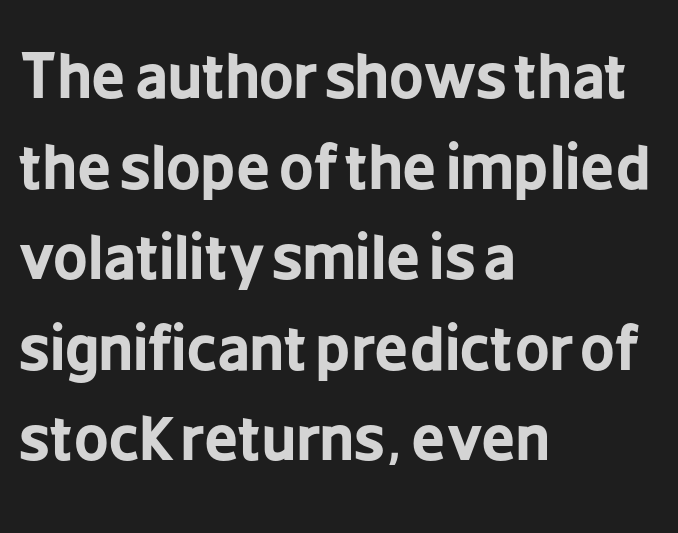
The characters look thick and weighty, a clear bold. Varying glyph widths throughout — classic text-font behaviour. No word sits above an underline. Inter-character spacing is left at the font's built-in metrics. Quick note: not italic, upright.
